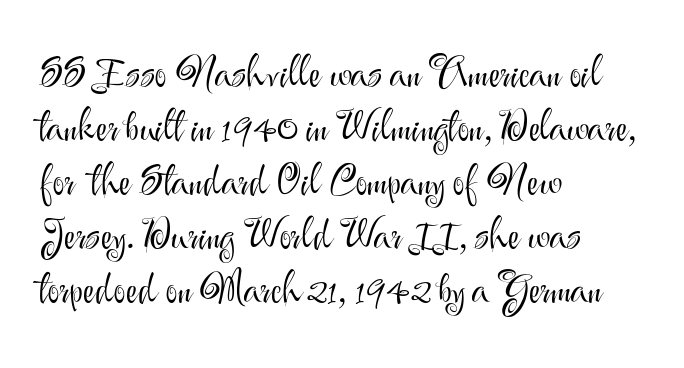
The image shows 41 px light sans-serif type; set left-aligned, normal line spacing (1.32x), normal letter spacing, not underlined; medium stroke contrast and a small x-height.
